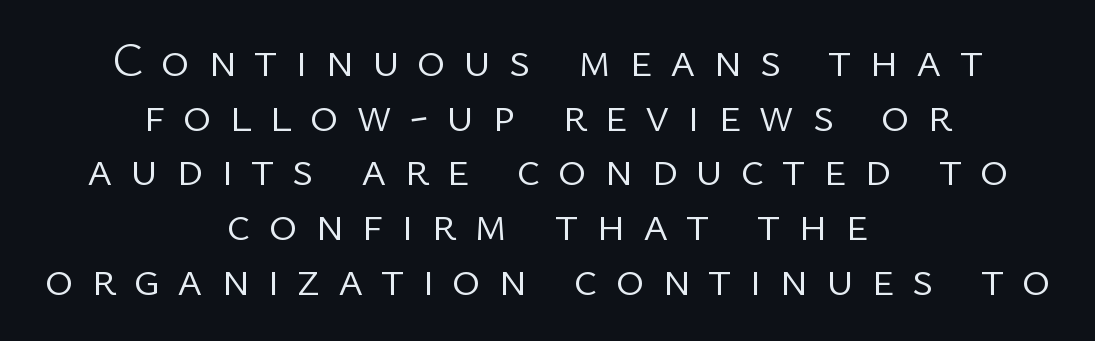
{"serif": "no", "italic": "no", "bold": "no", "weight": "light", "width": "normal", "stroke_contrast": "low", "x_height": "medium", "monospaced": "no", "underline": "no", "align": "center", "line_spacing": "tight", "line_spacing_ratio": 1.14, "letter_spacing": "wide", "letter_spacing_em": 0.37, "glyph_px": 48}
